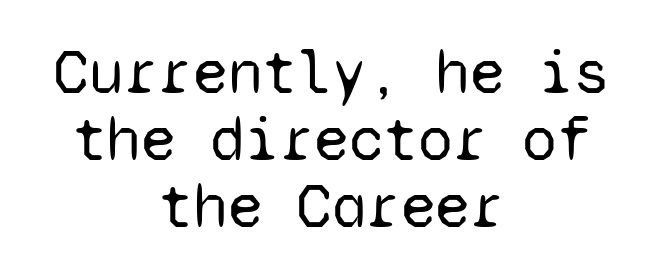
{"serif": "no", "italic": "no", "bold": "no", "weight": "regular", "width": "normal", "stroke_contrast": "low", "x_height": "medium", "monospaced": "yes", "underline": "no", "align": "center", "line_spacing": "tight", "line_spacing_ratio": 1.06, "letter_spacing": "normal", "letter_spacing_em": 0.0, "glyph_px": 63}
